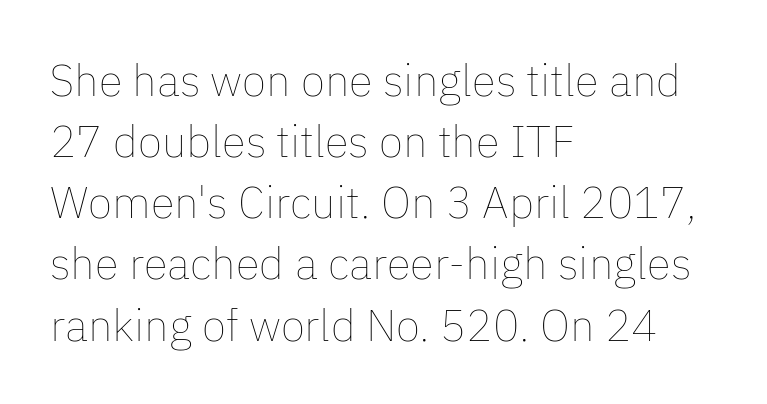
{"italic": "no", "bold": "no", "weight": "thin", "width": "normal", "stroke_contrast": "low", "x_height": "medium", "monospaced": "no", "underline": "no", "align": "left", "line_spacing": "normal", "line_spacing_ratio": 1.39, "letter_spacing": "normal", "letter_spacing_em": 0.0, "glyph_px": 44}
